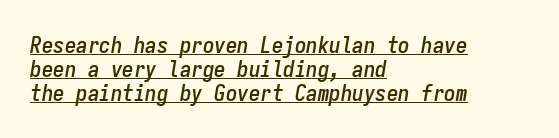
Q: Is the text italic (slanted)? A: Yes, it leans right by about 9 degrees.
Q: Is the text underlined? A: Yes.
Q: How is the paragraph aligned? A: Left-aligned.
Q: Is the spacing between letters normal or unusually wide? A: Normal.
Q: Is the spacing between lines tight, normal or loose? A: Tight.
